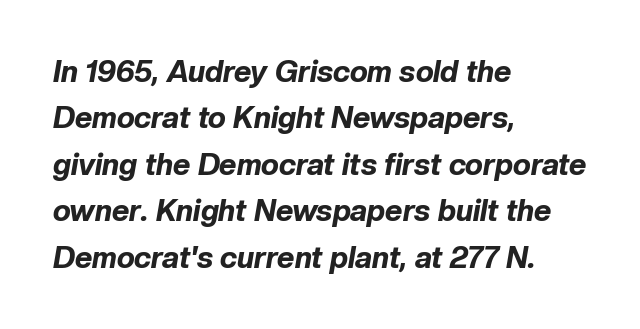
Q: Is the text bold? A: Yes.
Q: Is the text italic (slanted)? A: Yes, it leans right by about 10 degrees.
Q: Is the text underlined? A: No.
Q: How is the paragraph aligned? A: Left-aligned.
Q: Is the spacing between letters normal or unusually wide? A: Normal.
Q: Is the spacing between lines tight, normal or loose? A: Normal.
Q: Width (condensed, normal, or wide)? A: Normal.
Q: Stroke contrast? A: Low.
Q: x-height? A: Medium.
Q: Monospaced? A: No.
